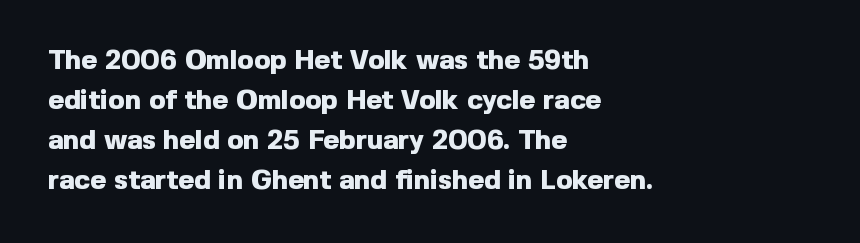
A student would call this left alignment; a typographer would say flush left, rag right. Lines of text with bare space underneath. Does the weight exceed regular? Yes, all the way to bold. Posture: vertical. The rows are spaced the way most documents space them. In terms of letterspacing, this is plain default setting.
